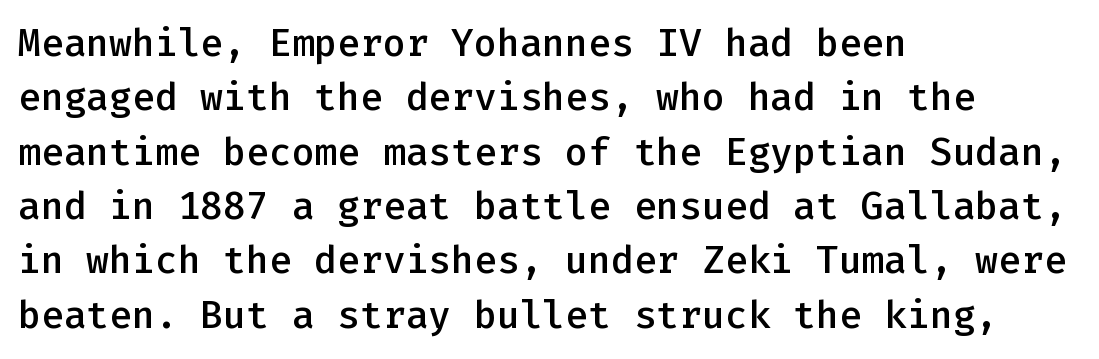
{"serif": "no", "italic": "no", "bold": "semi", "weight": "semibold", "width": "normal", "stroke_contrast": "low", "x_height": "medium", "monospaced": "yes", "underline": "no", "align": "left", "line_spacing": "normal", "line_spacing_ratio": 1.43, "letter_spacing": "normal", "letter_spacing_em": 0.0, "glyph_px": 38}
